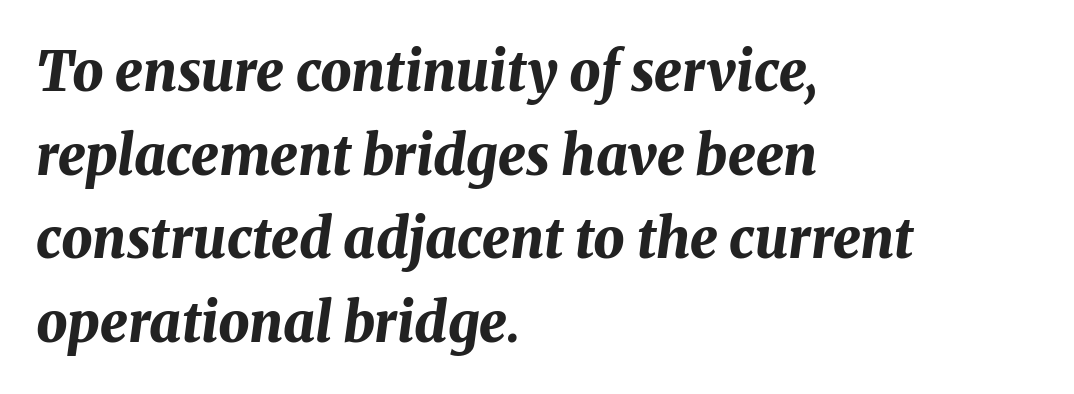
Q: Is the text bold? A: Yes.
Q: Is the text italic (slanted)? A: Yes, it leans right by about 8 degrees.
Q: Is the text underlined? A: No.
Q: How is the paragraph aligned? A: Left-aligned.
Q: Is the spacing between letters normal or unusually wide? A: Normal.
Q: Is the spacing between lines tight, normal or loose? A: Normal.
Q: Width (condensed, normal, or wide)? A: Normal.
Q: Stroke contrast? A: Medium.
Q: x-height? A: Medium.
Q: Monospaced? A: No.
